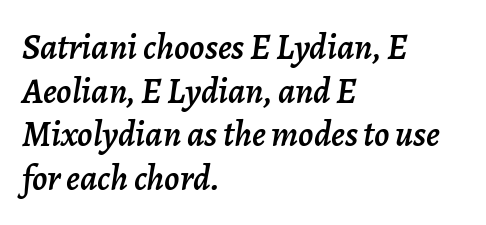
The image shows 36 px text type, italic (leaning right); set left-aligned, line spacing 1.21x, normal letter spacing, not underlined; low stroke contrast and a medium x-height.
